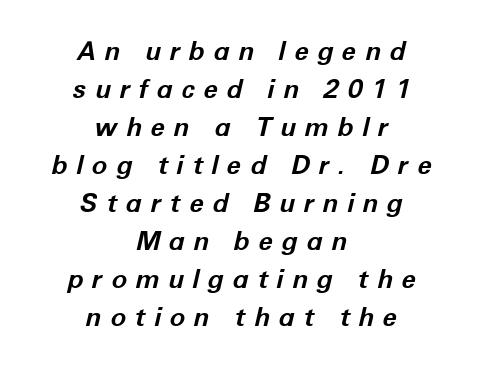
The image shows 26 px bold type, italic (leaning right); set centered, normal line spacing (1.46x), unusually wide letter spacing (+0.33 em), not underlined.
